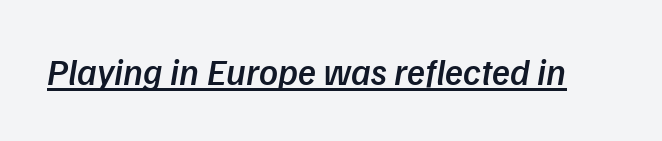
Q: Is the text bold? A: Semi-bold.
Q: Is the text italic (slanted)? A: Yes, it leans right by about 9 degrees.
Q: Is the text underlined? A: Yes.
Q: Is the spacing between letters normal or unusually wide? A: Normal.
Q: Width (condensed, normal, or wide)? A: Normal.
Q: Stroke contrast? A: Low.
Q: x-height? A: Medium.
Q: Monospaced? A: No.
